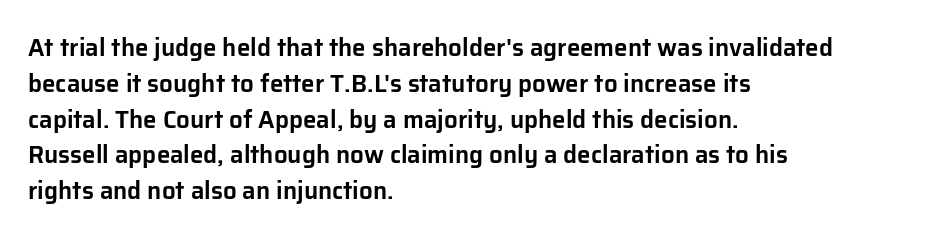
The image shows 24 px text type, upright; set left-aligned, normal line spacing (1.49x), normal letter spacing, not underlined.
